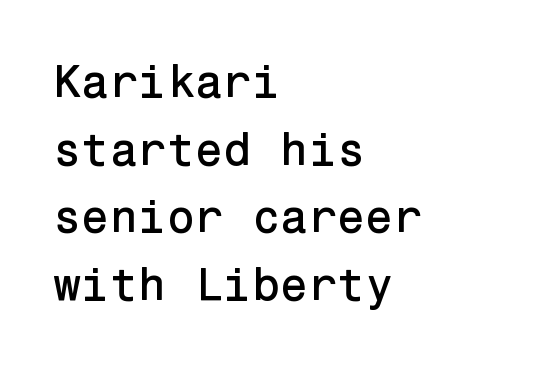
This sample uses plain, unmodified letter spacing. Short and long lines alike share a common starting point at left. Characters remain perfectly vertical along every line. Examine the stroke ends and you'll find no serifs.
